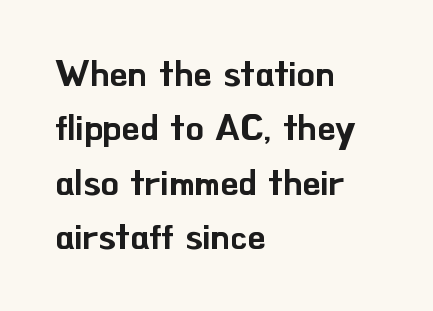
The image shows 36 px sans-serif type, upright; set left-aligned, normal line spacing (1.51x), normal letter spacing, not underlined; low stroke contrast and a small x-height.
